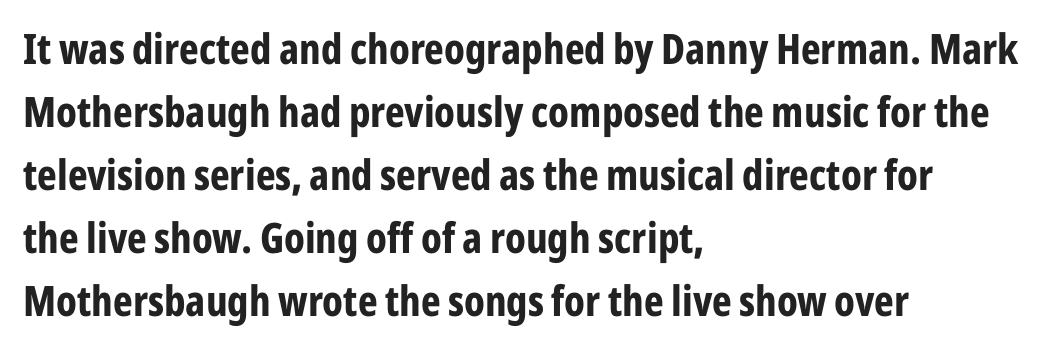
The designer left line spacing at the default. Nothing sits at the stroke ends, so this counts as sans-serif. Is this a fixed-width face? No — the glyphs have proportional, varying widths. The baseline area is clear. Unlike italic type, these characters show no tilt at all.
